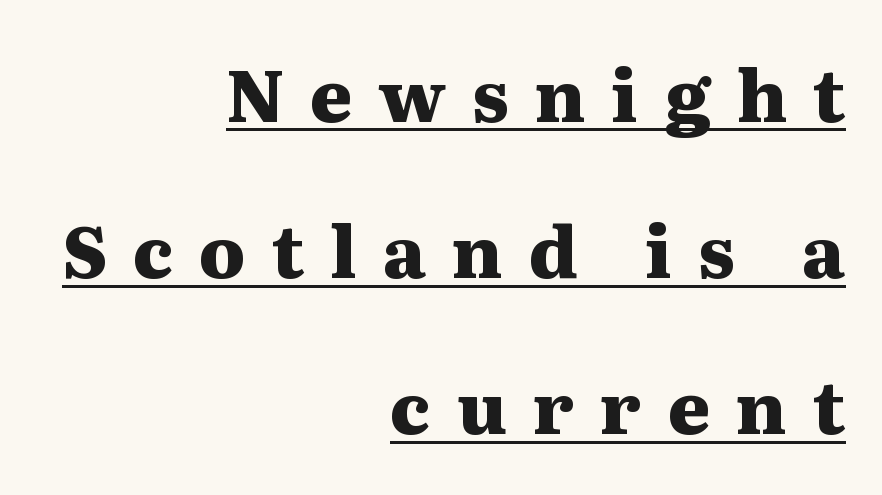
Q: Is the text bold? A: Yes.
Q: Is the text italic (slanted)? A: No, it is upright.
Q: Is the typeface a serif or a sans-serif typeface? A: Serif.
Q: Is the text underlined? A: Yes.
Q: How is the paragraph aligned? A: Right-aligned.
Q: Is the spacing between letters normal or unusually wide? A: Unusually wide.
Q: Is the spacing between lines tight, normal or loose? A: Loose.
Q: Width (condensed, normal, or wide)? A: Wide.
Q: Stroke contrast? A: Medium.
Q: x-height? A: Medium.
Q: Monospaced? A: No.
